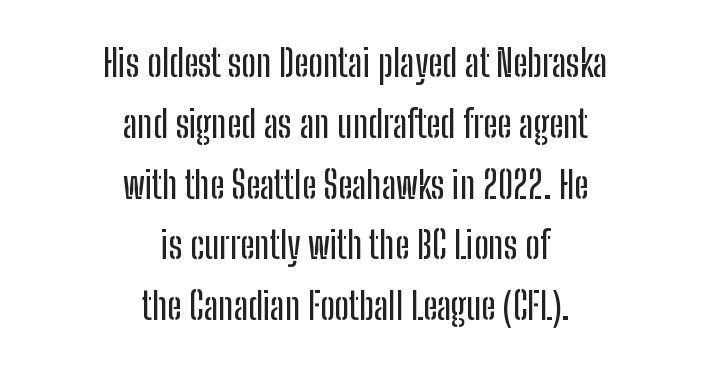
{"serif": "no", "italic": "no", "width": "condensed", "stroke_contrast": "low", "x_height": "medium", "monospaced": "no", "underline": "no", "align": "center", "line_spacing": "normal", "line_spacing_ratio": 1.6, "letter_spacing": "normal", "letter_spacing_em": 0.0, "glyph_px": 38}
